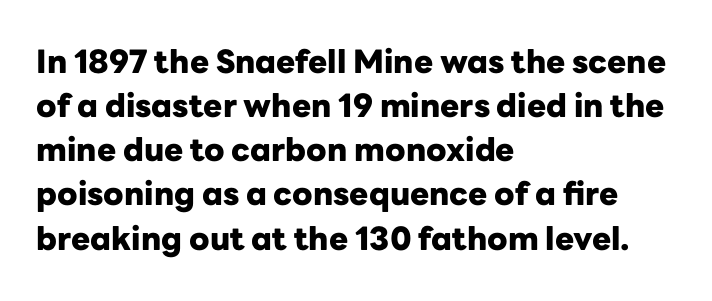
The image shows 32 px heavy sans-serif type, upright; set left-aligned, normal line spacing (1.38x), normal letter spacing, not underlined; low stroke contrast and a medium x-height.
